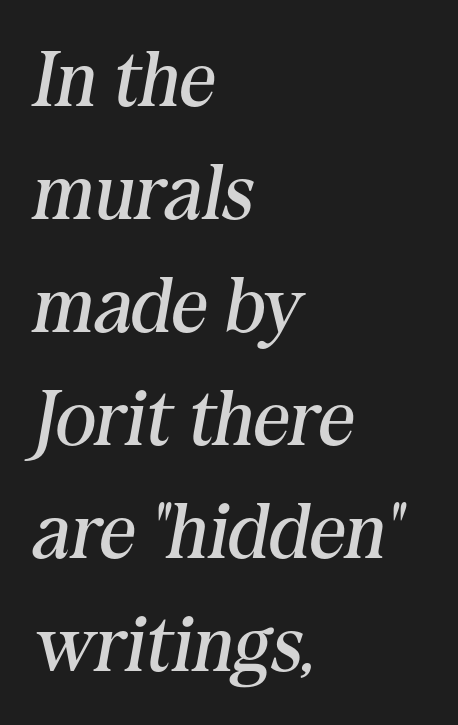
The image shows 78 px regular-weight serif type, italic (leaning right); set left-aligned, normal line spacing (1.45x), normal letter spacing, not underlined; medium stroke contrast and a medium x-height.
